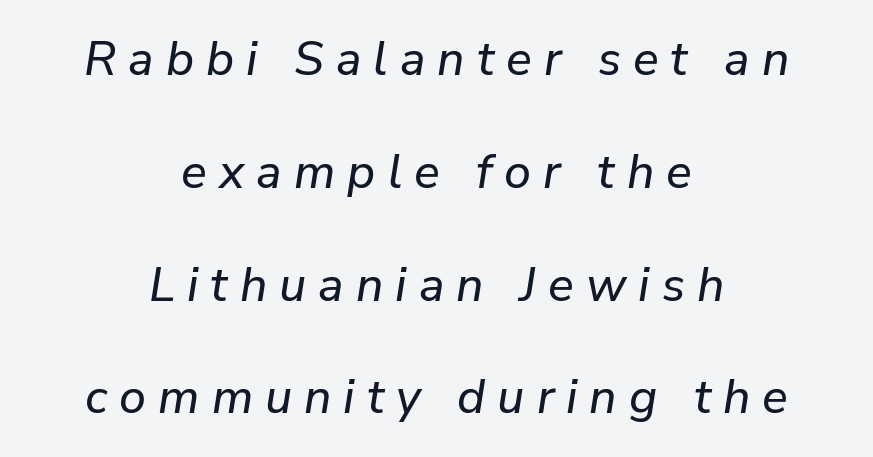
The image shows 48 px text type, italic (leaning right); set centered, loose line spacing (2.35x), unusually wide letter spacing (+0.25 em), not underlined; low stroke contrast and a medium x-height.
